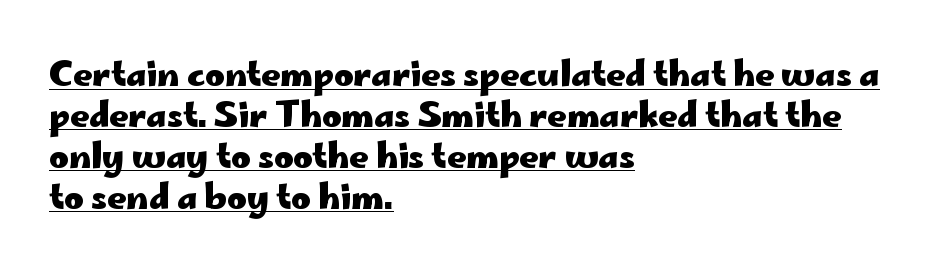
The image shows 33 px heavy, wide sans-serif type, upright; set left-aligned, line spacing 1.24x, normal letter spacing, underlined; low stroke contrast and a small x-height.
